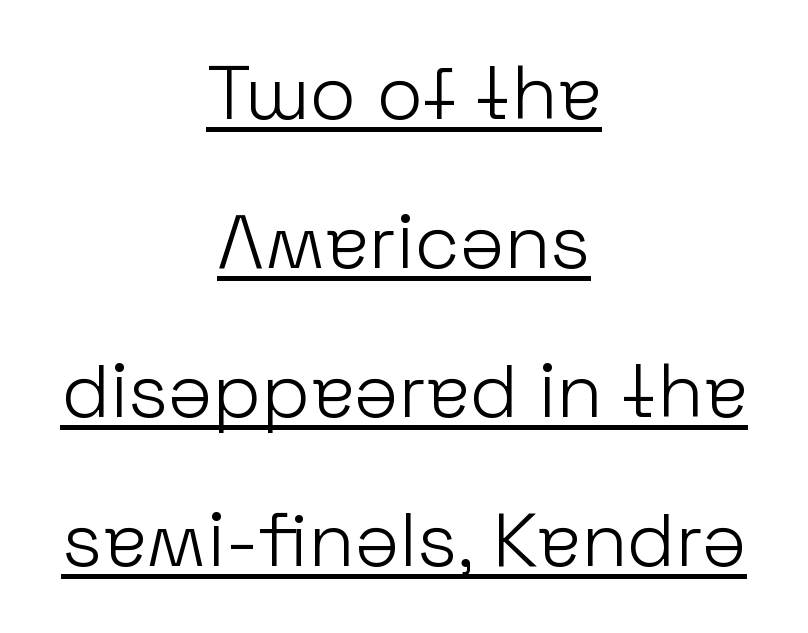
The image shows 76 px light sans-serif type, upright; set centered, loose line spacing (1.96x), normal letter spacing, underlined; low stroke contrast and a medium x-height.
